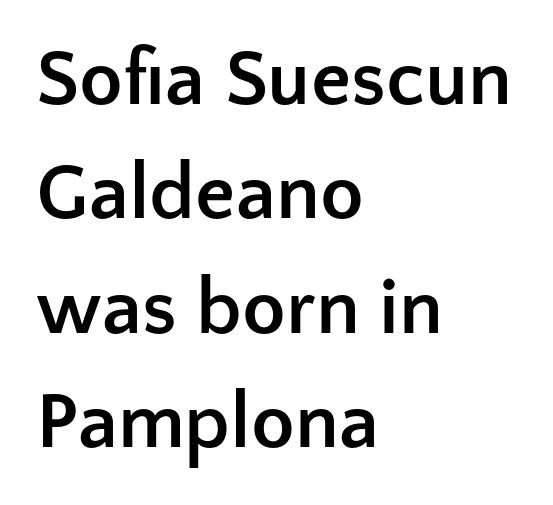
The face used here is rendered with its standard letterfit. Unlike italic type, these characters show no tilt at all. The paragraph has a hard left edge and a soft right edge. Examine the stroke ends and you'll find no serifs. Every letter is thick-stroked: bold, no question. Regular leading.
